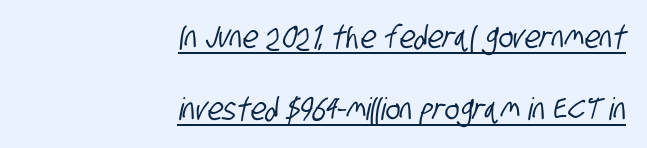
You could call the tracking neutral — neither tight nor loose. Widely set lines give the paragraph a tall, airy silhouette. Reading down the block, your eye finds every line finishing at a fixed right position. These characters rest on top of a visible drawn line.
